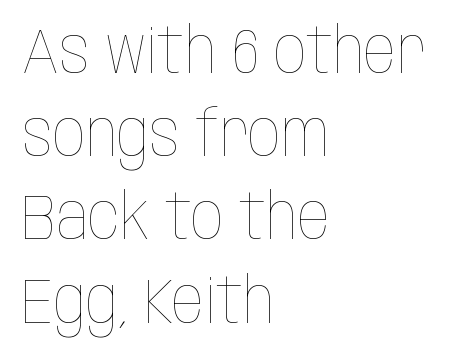
The image shows 64 px thin, condensed type, upright; set left-aligned, normal line spacing (1.3x), normal letter spacing, not underlined; low stroke contrast and a large x-height.
